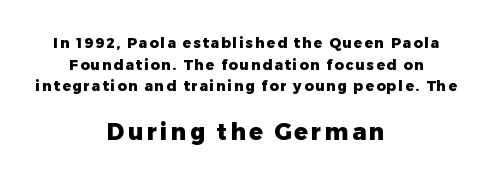
The rag falls on both sides of this text block equally. If you measured baseline to baseline, you'd find a middling distance. Underlining? Definitely not there. Larger block? The one below; the one above is distinctly smaller.
